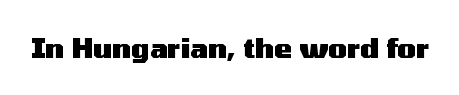
The image shows 27 px bold type, upright; set normal letter spacing, not underlined.
